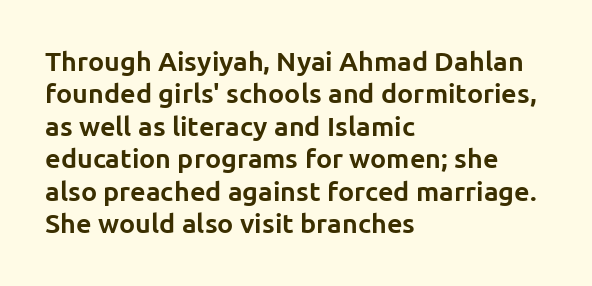
Q: Is the text bold? A: Yes.
Q: Is the text italic (slanted)? A: No, it is upright.
Q: Is the text underlined? A: No.
Q: How is the paragraph aligned? A: Left-aligned.
Q: Is the spacing between letters normal or unusually wide? A: Normal.
